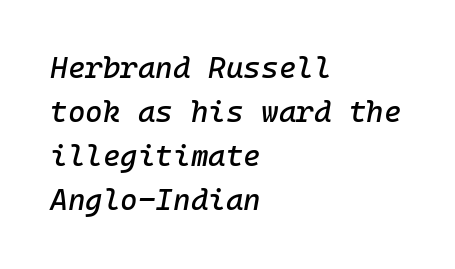
Q: Is the text italic (slanted)? A: Yes, it leans right by about 10 degrees.
Q: Is the text underlined? A: No.
Q: How is the paragraph aligned? A: Left-aligned.
Q: Is the spacing between letters normal or unusually wide? A: Normal.
Q: Is the spacing between lines tight, normal or loose? A: Normal.
Q: Width (condensed, normal, or wide)? A: Normal.
Q: Stroke contrast? A: Low.
Q: x-height? A: Medium.
